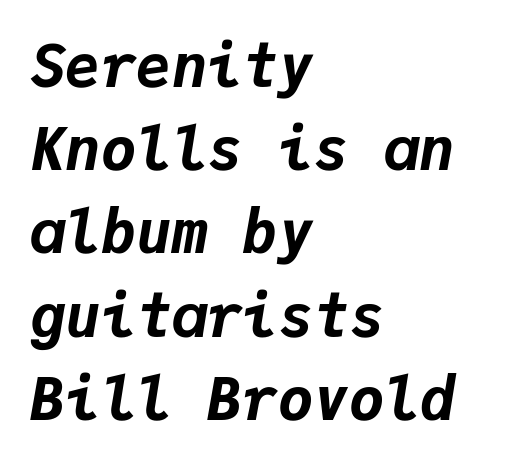
Letters rest on an invisible, unmarked baseline. Is the letter spacing exaggerated? No — it looks like the ordinary default. Horizontal alignment here is leftward, the default for most running prose. The typesetting leans heavy: a genuine bold. In terms of posture, this sample is oblique.
